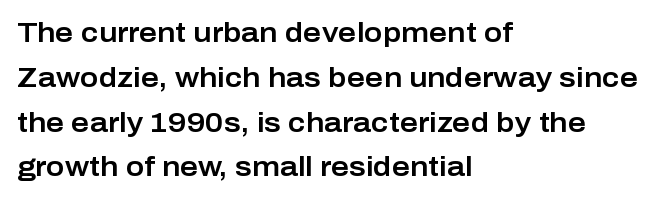
{"serif": "no", "italic": "no", "width": "normal", "stroke_contrast": "low", "x_height": "medium", "monospaced": "no", "underline": "no", "align": "left", "line_spacing": "normal", "line_spacing_ratio": 1.6, "letter_spacing": "normal", "letter_spacing_em": 0.0, "glyph_px": 28}
